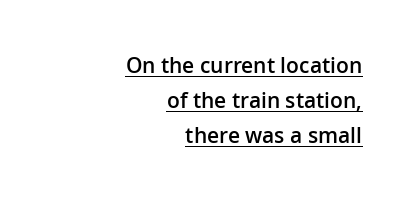
A fair bit of extra ink — the face is semibold, not bold. This sample uses an upright cut, with every glyph sitting square on the baseline. Tracking value appears to be zero — textbook default spacing. Each line ends at the same right margin while the left side varies.
